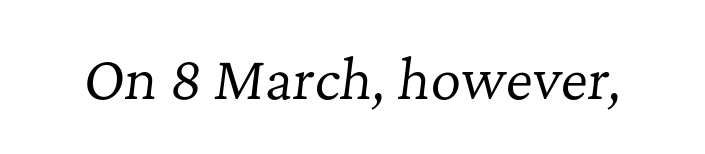
Glance below the letters and you will spot only blank space. Bold? No — there's no thickening of the strokes. The whole block is typeset with a tilt. Compared with typical body copy, the letter spacing here is the same. Proportional: the letters do not fall into vertical columns.
